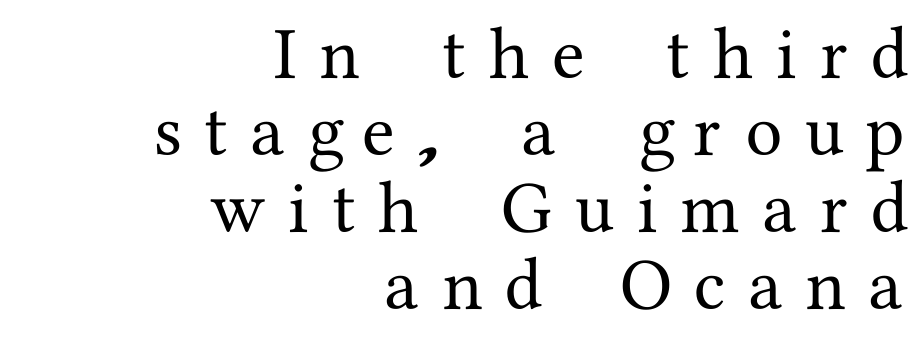
{"serif": "yes", "italic": "no", "width": "normal", "stroke_contrast": "medium", "x_height": "medium", "monospaced": "no", "underline": "no", "align": "right", "line_spacing": "tight", "line_spacing_ratio": 1.04, "letter_spacing": "wide", "letter_spacing_em": 0.31, "glyph_px": 74}
